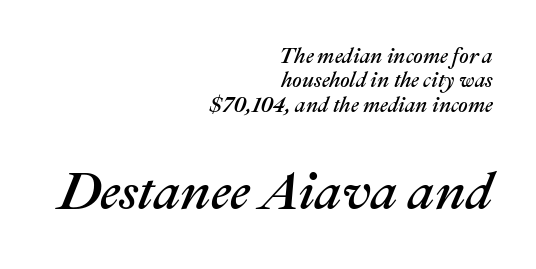
You could not count columns in this text — the font is proportionally spaced. Nothing unusual about the tracking: characters are spaced as the font intends. Caption: upper text group reduced, lower text group enlarged. Check the space under the baseline: it is left empty.
